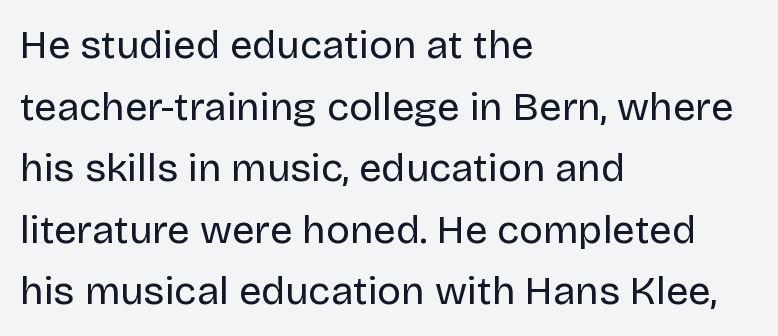
The designer went with a sans here, leaving each stem footless. Honestly, the letter spacing is just normal — you wouldn't notice it. The rendering anchors every line to the left-hand side. Think standard paragraph weight, or any step lighter than that.
